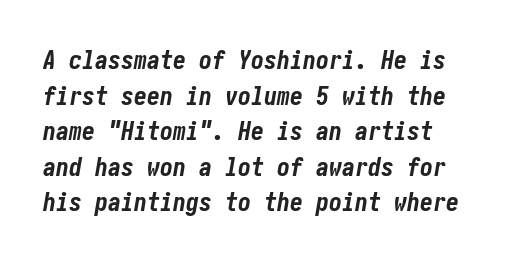
Plenty of ink on the page — the face is bold. The lines sit at an ordinary, default distance from one another. If you drew a line through each stem, it would be angled. Characters follow at the spacing the type designer built in. Unmarked baselines from the first word to the last.
